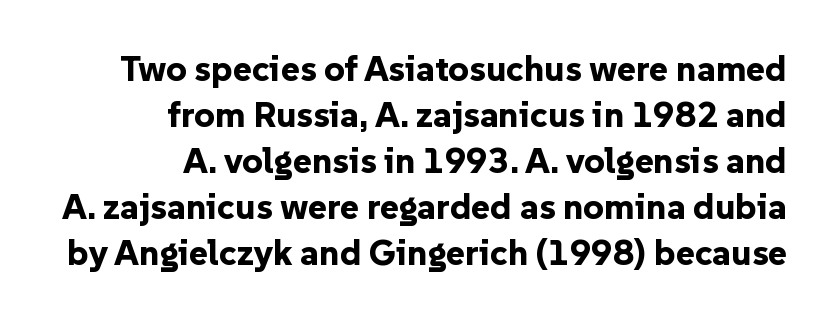
Q: Is the text bold? A: Yes.
Q: Is the text italic (slanted)? A: No, it is upright.
Q: Is the typeface a serif or a sans-serif typeface? A: Sans-serif.
Q: Is the text underlined? A: No.
Q: How is the paragraph aligned? A: Right-aligned.
Q: Is the spacing between letters normal or unusually wide? A: Normal.
Q: Is the spacing between lines tight, normal or loose? A: Normal.
Q: Width (condensed, normal, or wide)? A: Normal.
Q: Stroke contrast? A: Low.
Q: x-height? A: Medium.
Q: Monospaced? A: No.
